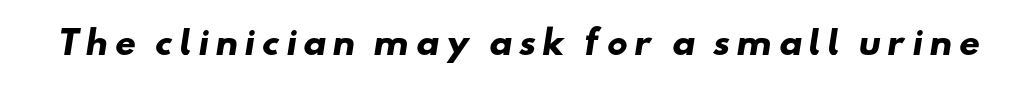
The image shows 33 px heavy, wide sans-serif type; set not underlined; low stroke contrast and a small x-height.
